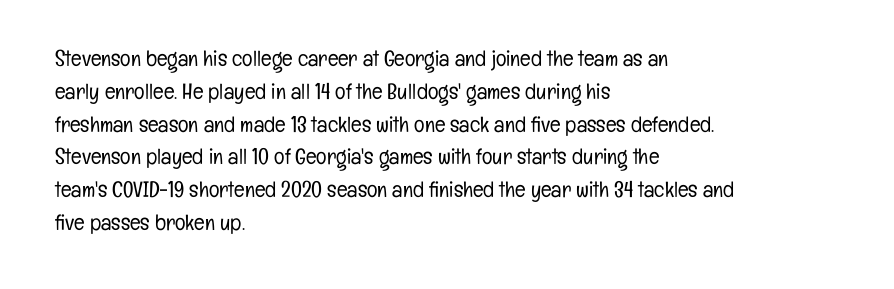
Q: Is the text bold? A: No.
Q: Is the text italic (slanted)? A: No, it is upright.
Q: Is the text underlined? A: No.
Q: How is the paragraph aligned? A: Left-aligned.
Q: Is the spacing between letters normal or unusually wide? A: Normal.
Q: Is the spacing between lines tight, normal or loose? A: Normal.
